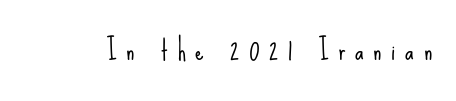
Q: Is the text bold? A: No.
Q: Is the text italic (slanted)? A: No, it is upright.
Q: Is the text underlined? A: No.
Q: Is the spacing between letters normal or unusually wide? A: Unusually wide.
